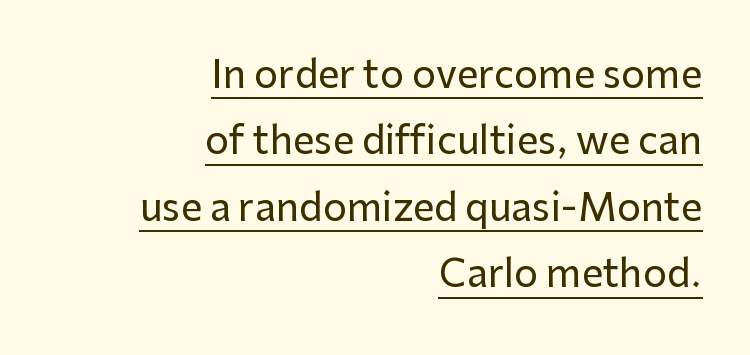
Q: Is the text italic (slanted)? A: No, it is upright.
Q: Is the typeface a serif or a sans-serif typeface? A: Sans-serif.
Q: Is the text underlined? A: Yes.
Q: How is the paragraph aligned? A: Right-aligned.
Q: Is the spacing between letters normal or unusually wide? A: Normal.
Q: Width (condensed, normal, or wide)? A: Normal.
Q: Stroke contrast? A: Low.
Q: x-height? A: Medium.
Q: Monospaced? A: No.
